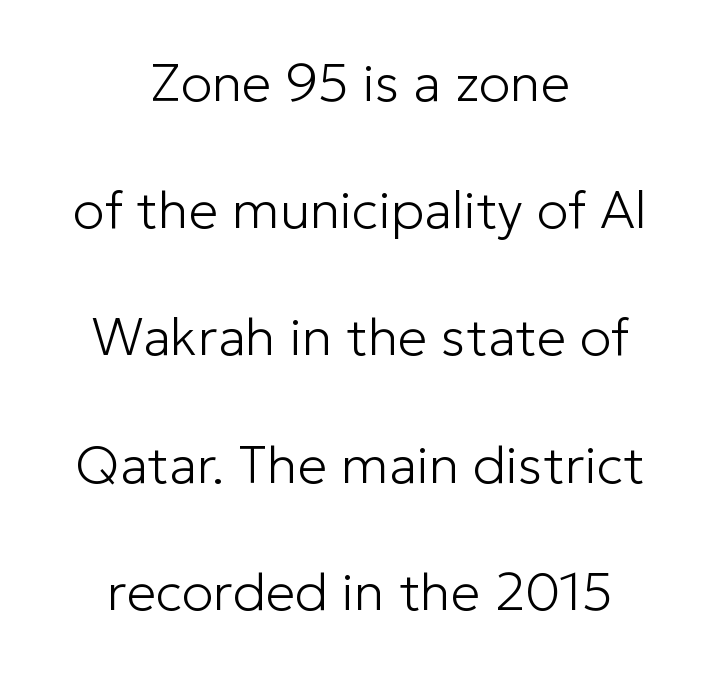
Q: Is the text bold? A: No.
Q: Is the text italic (slanted)? A: No, it is upright.
Q: Is the typeface a serif or a sans-serif typeface? A: Sans-serif.
Q: Is the text underlined? A: No.
Q: How is the paragraph aligned? A: Centered.
Q: Is the spacing between letters normal or unusually wide? A: Normal.
Q: Is the spacing between lines tight, normal or loose? A: Loose.
Q: Width (condensed, normal, or wide)? A: Normal.
Q: Stroke contrast? A: Low.
Q: x-height? A: Medium.
Q: Monospaced? A: No.
